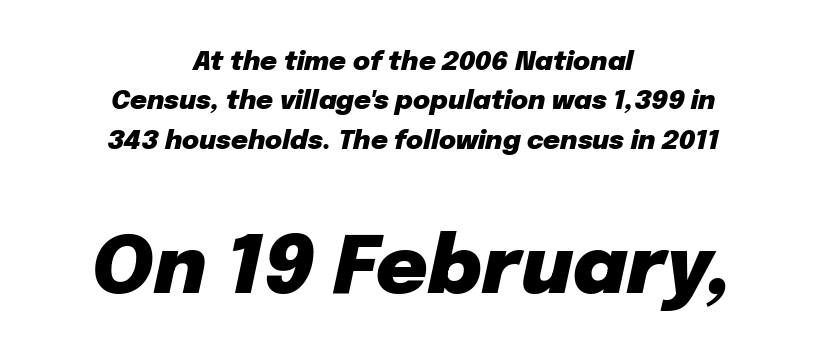
The image shows 79 px heavy type, italic (leaning right); set centered, normal line spacing (1.51x), normal letter spacing, not underlined; the second (bottom) block is 3.04x larger; low stroke contrast and a medium x-height.
